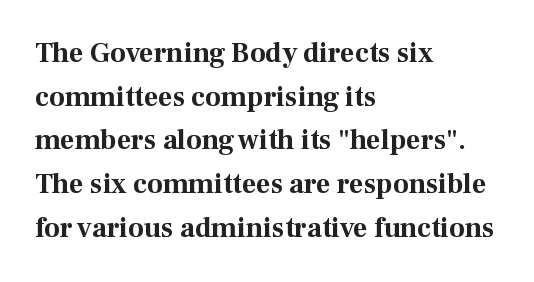
Q: Is the text bold? A: Yes.
Q: Is the text italic (slanted)? A: No, it is upright.
Q: Is the typeface a serif or a sans-serif typeface? A: Serif.
Q: Is the text underlined? A: No.
Q: How is the paragraph aligned? A: Left-aligned.
Q: Is the spacing between letters normal or unusually wide? A: Normal.
Q: Is the spacing between lines tight, normal or loose? A: Normal.
Q: Width (condensed, normal, or wide)? A: Normal.
Q: Stroke contrast? A: Medium.
Q: x-height? A: Medium.
Q: Monospaced? A: No.
